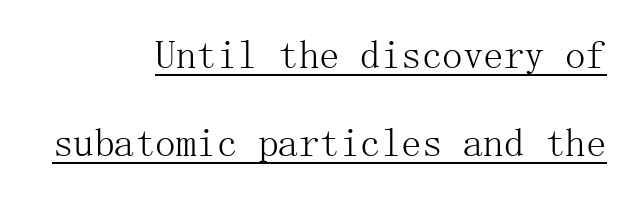
The sample's only ornament is a line tracing under the words. The setting favours the right margin, as signatures and pull-quotes sometimes do. Is the type heavy? It reads as light-to-regular instead. A typesetter would call this leading open, well beyond the default.
